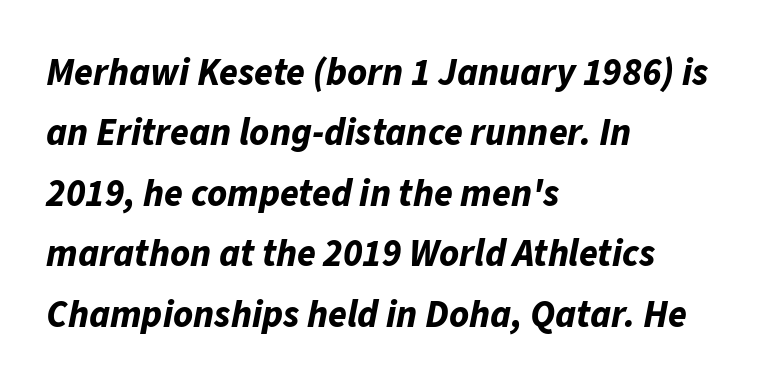
{"italic": "yes", "lean": "right", "slant_degrees": 11, "bold": "yes", "weight": "bold", "width": "normal", "stroke_contrast": "low", "x_height": "medium", "monospaced": "no", "underline": "no", "align": "left", "line_spacing": "normal", "line_spacing_ratio": 1.59, "letter_spacing": "normal", "letter_spacing_em": 0.0, "glyph_px": 38}
